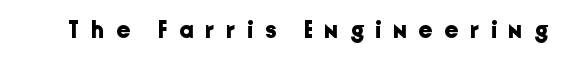
The image shows 24 px bold type, upright; set unusually wide letter spacing (+0.5 em), not underlined.
